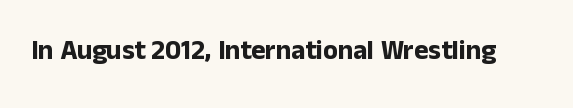
Q: Is the text bold? A: Yes.
Q: Is the text italic (slanted)? A: No, it is upright.
Q: Is the text underlined? A: No.
Q: Is the spacing between letters normal or unusually wide? A: Normal.
